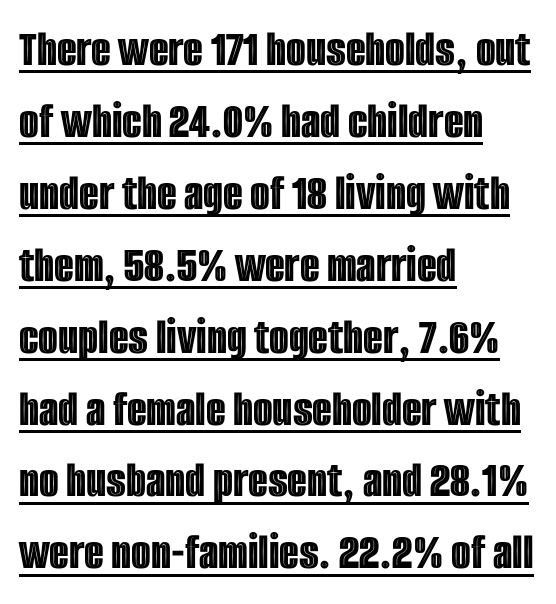
{"italic": "no", "width": "condensed", "x_height": "large", "monospaced": "no", "underline": "yes", "align": "left", "line_spacing": "normal", "line_spacing_ratio": 1.41, "letter_spacing": "normal", "letter_spacing_em": 0.0, "glyph_px": 51}
